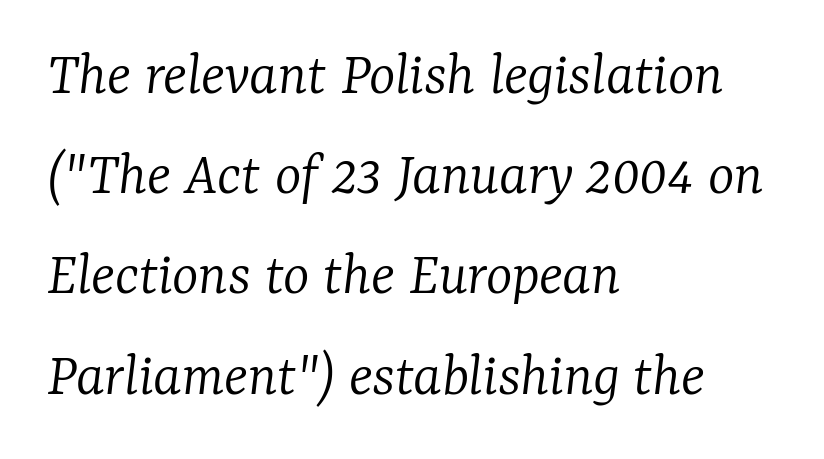
{"serif": "yes", "italic": "yes", "lean": "right", "slant_degrees": 7, "bold": "no", "weight": "light", "width": "normal", "stroke_contrast": "low", "x_height": "medium", "monospaced": "no", "underline": "no", "align": "left", "line_spacing": "normal", "line_spacing_ratio": 1.59, "letter_spacing": "normal", "letter_spacing_em": 0.0, "glyph_px": 63}
